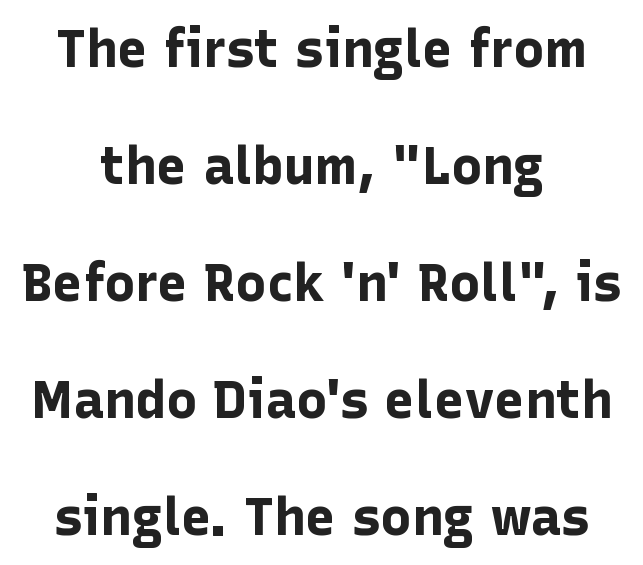
The image shows 52 px bold sans-serif type, upright; set centered, loose line spacing (2.25x), normal letter spacing, not underlined; low stroke contrast and a medium x-height.
